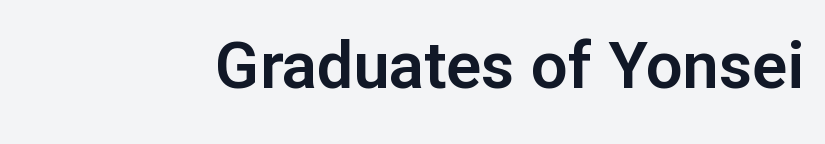
The passage shown is typed in a proportional face where columns would drift. Do the letters lean? They stand straight. Each row of text sits above clean, open space. Each word holds together tightly as a unit, with standard inter-letter gaps. This rendering employs a face without finishing strokes, i.e., a sans-serif.
